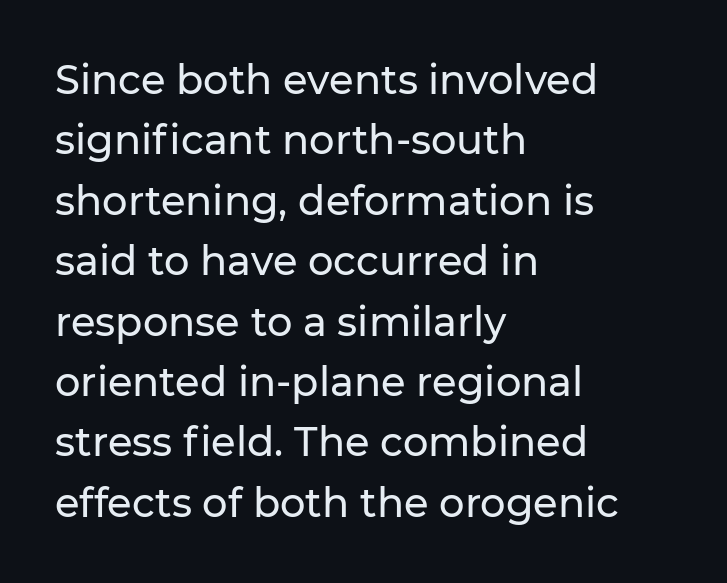
{"serif": "no", "italic": "no", "width": "normal", "stroke_contrast": "low", "x_height": "medium", "monospaced": "no", "underline": "no", "align": "left", "line_spacing": "normal", "line_spacing_ratio": 1.51, "letter_spacing": "normal", "letter_spacing_em": 0.0, "glyph_px": 40}
